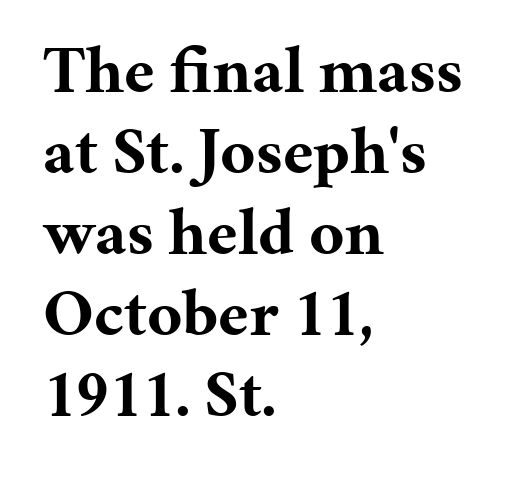
Q: Is the text bold? A: Yes.
Q: Is the text italic (slanted)? A: No, it is upright.
Q: Is the typeface a serif or a sans-serif typeface? A: Serif.
Q: Is the text underlined? A: No.
Q: How is the paragraph aligned? A: Left-aligned.
Q: Is the spacing between letters normal or unusually wide? A: Normal.
Q: Width (condensed, normal, or wide)? A: Normal.
Q: Stroke contrast? A: Medium.
Q: x-height? A: Medium.
Q: Monospaced? A: No.
